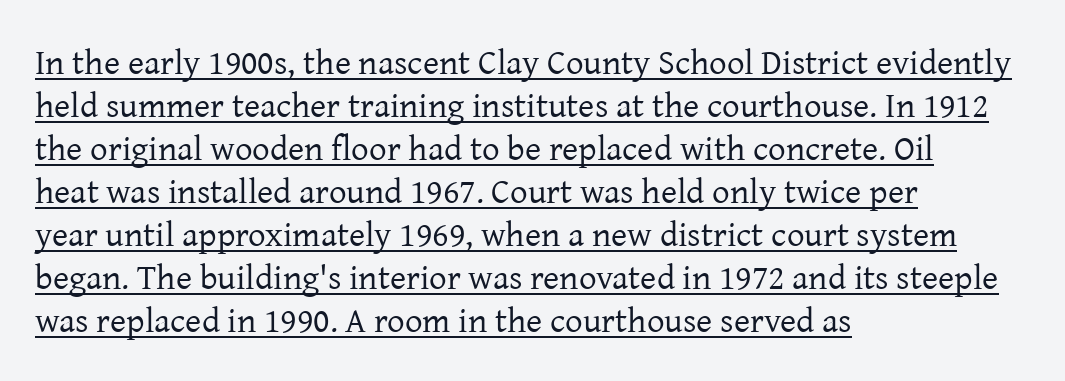
Q: Is the text bold? A: No.
Q: Is the text italic (slanted)? A: No, it is upright.
Q: Is the typeface a serif or a sans-serif typeface? A: Serif.
Q: Is the text underlined? A: Yes.
Q: How is the paragraph aligned? A: Left-aligned.
Q: Is the spacing between letters normal or unusually wide? A: Normal.
Q: Width (condensed, normal, or wide)? A: Normal.
Q: Stroke contrast? A: Low.
Q: x-height? A: Medium.
Q: Monospaced? A: No.
